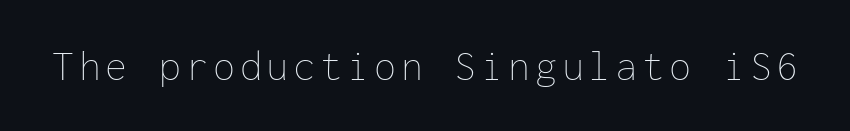
Q: Is the text bold? A: No.
Q: Is the text italic (slanted)? A: No, it is upright.
Q: Is the text underlined? A: No.
Q: Width (condensed, normal, or wide)? A: Normal.
Q: Stroke contrast? A: Low.
Q: x-height? A: Medium.
Q: Monospaced? A: Yes.
